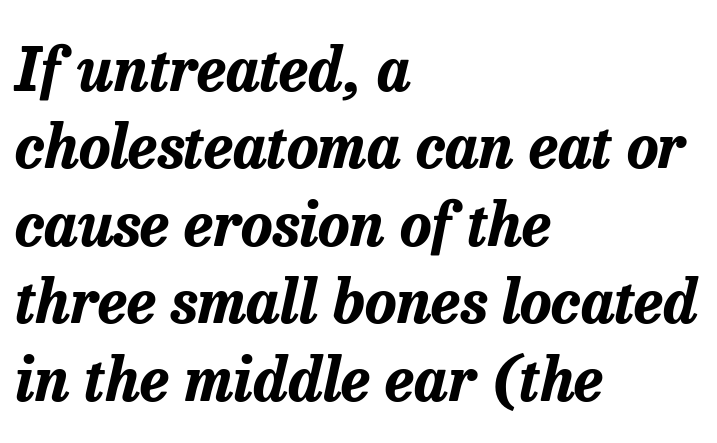
The rendering uses a moderate line-height, typical for paragraphs. Nobody touched the tracking dial on this one. You could not count columns in this text — the font is proportionally spaced. Each row of text sits above clean, open space. Is the type slanted? Yes — the strokes lean at a clear angle.
